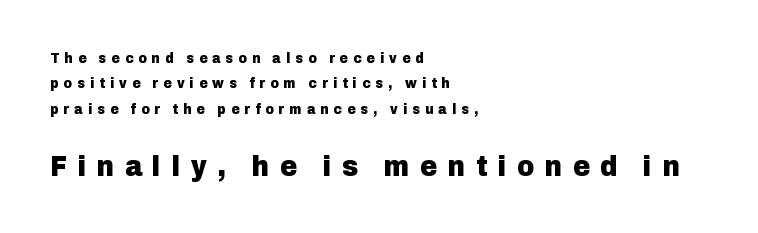
{"serif": "no", "italic": "no", "bold": "yes", "weight": "heavy", "width": "normal", "stroke_contrast": "low", "x_height": "medium", "monospaced": "no", "underline": "no", "align": "left", "line_spacing_ratio": 1.82, "letter_spacing": "wide", "letter_spacing_em": 0.37, "larger_block": "second", "size_ratio": 2.07, "glyph_px": 29}
